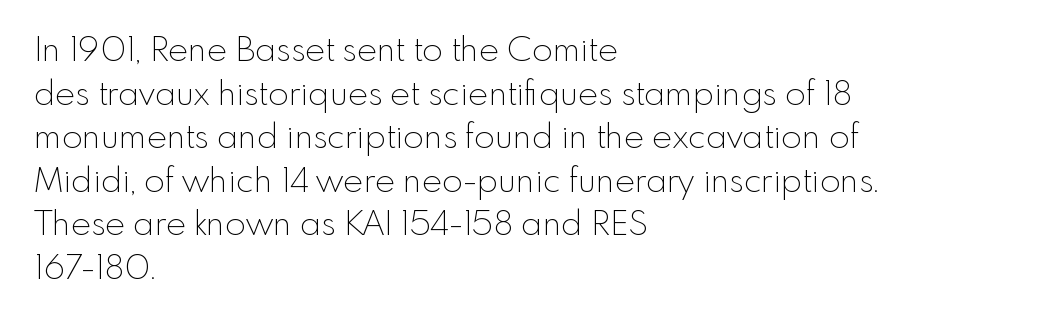
{"serif": "no", "italic": "no", "bold": "no", "weight": "thin", "width": "normal", "x_height": "small", "monospaced": "no", "underline": "no", "align": "left", "line_spacing": "normal", "line_spacing_ratio": 1.28, "letter_spacing": "normal", "letter_spacing_em": 0.0, "glyph_px": 34}
